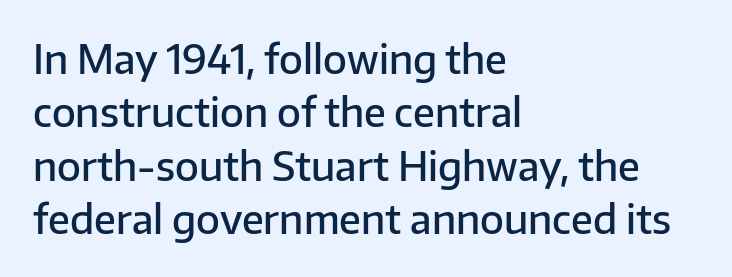
The image shows 39 px semibold sans-serif type, upright; set left-aligned, normal line spacing (1.37x), normal letter spacing, not underlined; low stroke contrast and a medium x-height.
